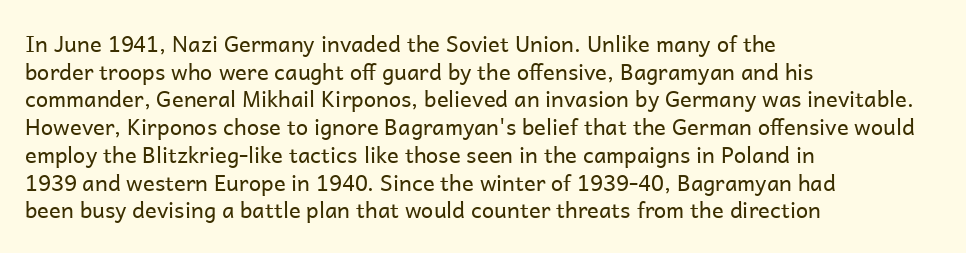
The typeface has the unassuming heft of standard copy or less. Vertical strokes here are truly vertical. A clean baseline with only descenders dipping below it. Default kerning and tracking; the words read as compact shapes.
